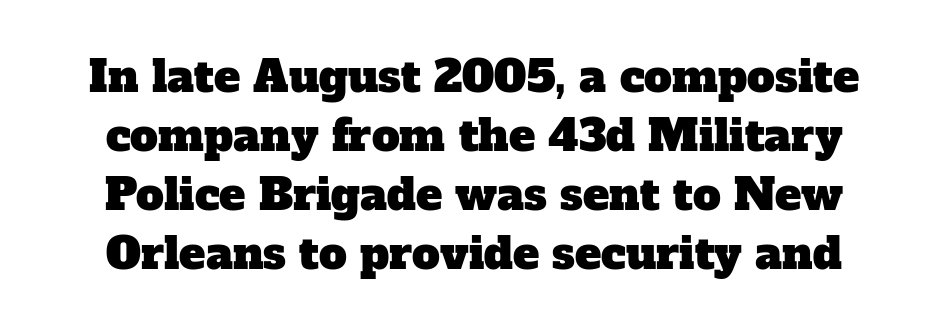
{"serif": "yes", "width": "normal", "stroke_contrast": "low", "x_height": "medium", "monospaced": "no", "underline": "no", "line_spacing": "normal", "line_spacing_ratio": 1.34, "letter_spacing": "normal", "letter_spacing_em": 0.0, "glyph_px": 44}
